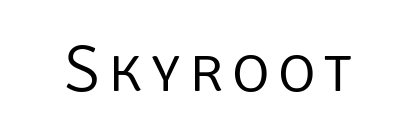
{"serif": "no", "italic": "no", "bold": "no", "weight": "light", "width": "normal", "stroke_contrast": "low", "x_height": "large", "monospaced": "no", "underline": "no", "glyph_px": 65}
